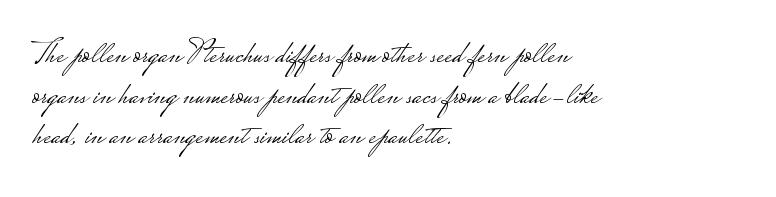
{"serif": "no", "bold": "no", "weight": "light", "width": "wide", "stroke_contrast": "low", "monospaced": "no", "underline": "no", "align": "left", "line_spacing_ratio": 1.23, "letter_spacing": "normal", "letter_spacing_em": 0.0, "glyph_px": 33}
